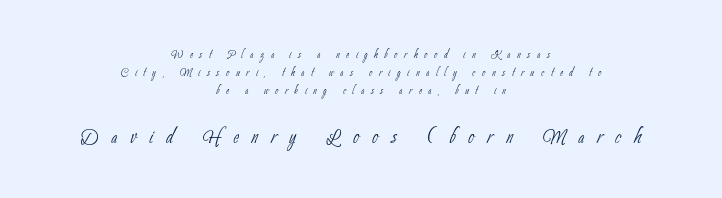
{"bold": "no", "underline": "no", "align": "center", "line_spacing": "normal", "line_spacing_ratio": 1.27, "letter_spacing": "wide", "letter_spacing_em": 0.48, "larger_block": "second", "size_ratio": 1.93, "glyph_px": 27}
